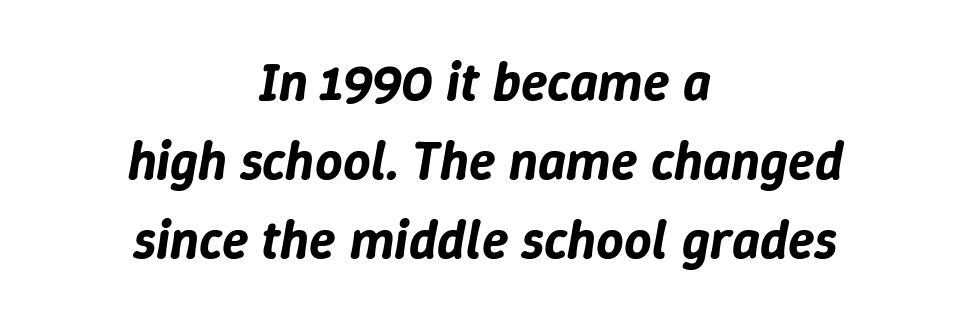
The text block is weighted toward neither margin, spreading evenly from the middle. What's the leading like? Ordinary, nothing unusual. Think of a printed novel: that variable character pitch is what you see here. The passage shown has conventional tracking throughout. Anything drawn beneath the words? Only blank space.
